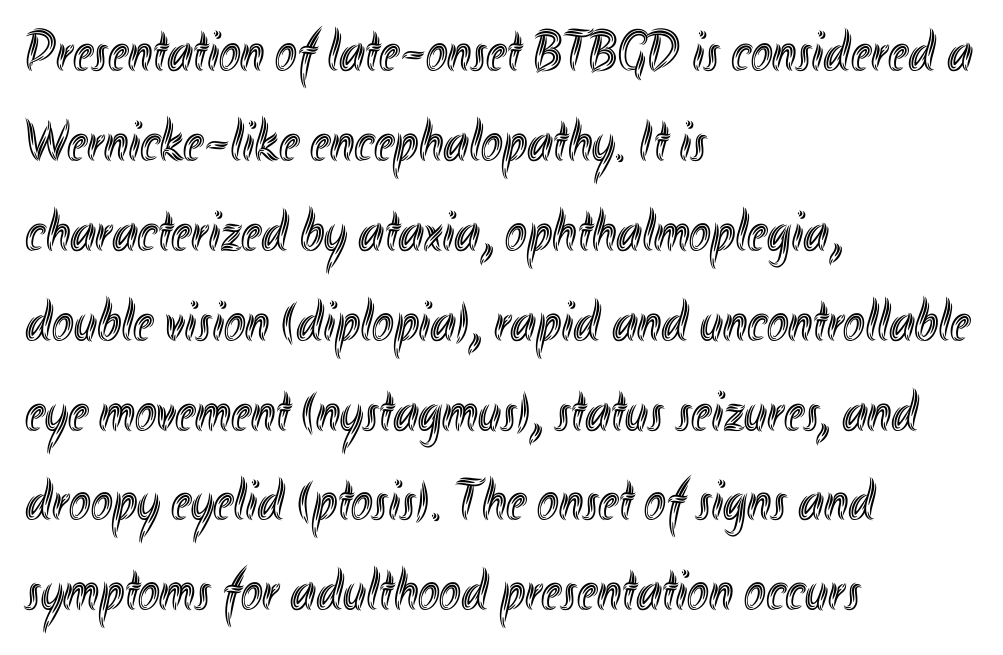
Q: Is the text italic (slanted)? A: Yes.
Q: Is the text underlined? A: No.
Q: How is the paragraph aligned? A: Left-aligned.
Q: Is the spacing between letters normal or unusually wide? A: Normal.
Q: Is the spacing between lines tight, normal or loose? A: Normal.
Q: Width (condensed, normal, or wide)? A: Condensed.
Q: x-height? A: Small.
Q: Monospaced? A: No.
